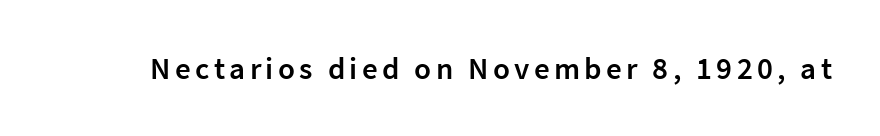
The image shows 31 px semibold sans-serif type, upright; set not underlined; low stroke contrast and a medium x-height.
